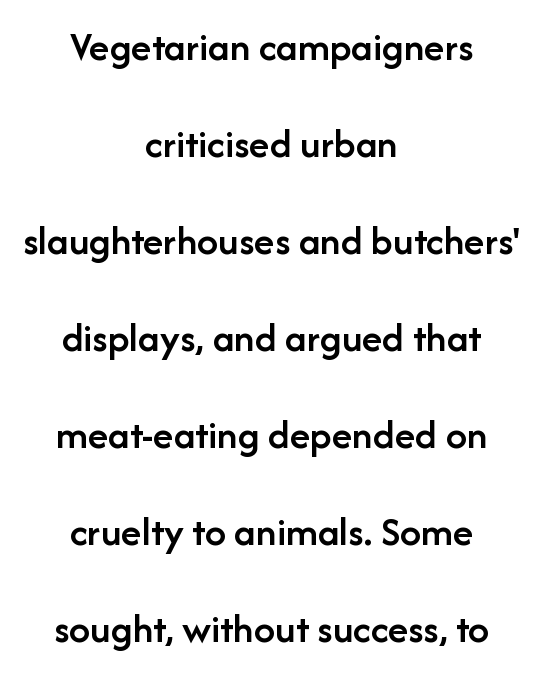
Q: Is the text bold? A: Semi-bold.
Q: Is the text italic (slanted)? A: No, it is upright.
Q: Is the typeface a serif or a sans-serif typeface? A: Sans-serif.
Q: Is the text underlined? A: No.
Q: How is the paragraph aligned? A: Centered.
Q: Is the spacing between letters normal or unusually wide? A: Normal.
Q: Is the spacing between lines tight, normal or loose? A: Loose.
Q: Width (condensed, normal, or wide)? A: Normal.
Q: Stroke contrast? A: Low.
Q: x-height? A: Medium.
Q: Monospaced? A: No.
